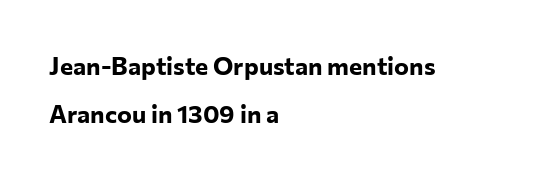
Beneath every word, the page is bare. Default kerning and tracking; the words read as compact shapes. Casual observation: everything's shoved over to the left. If you drew a line through each stem, it would be perfectly vertical. The lines are spread far apart with generous leading.
